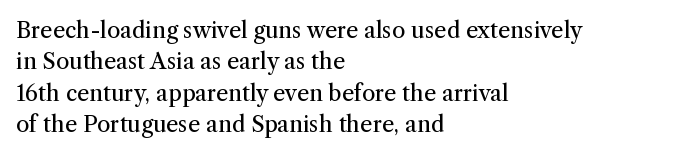
The image shows 22 px text type, upright; set left-aligned, normal line spacing (1.43x), normal letter spacing, not underlined.
